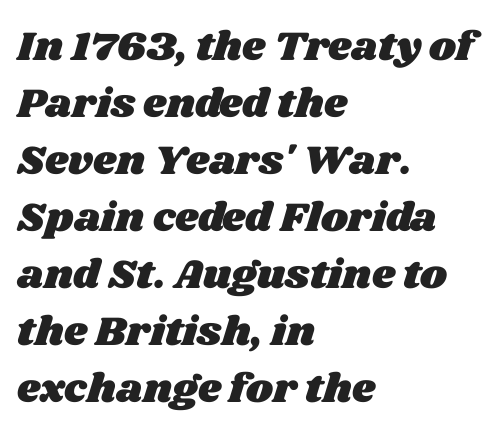
Q: Is the text underlined? A: No.
Q: How is the paragraph aligned? A: Left-aligned.
Q: Is the spacing between letters normal or unusually wide? A: Normal.
Q: Is the spacing between lines tight, normal or loose? A: Normal.
Q: Width (condensed, normal, or wide)? A: Wide.
Q: Stroke contrast? A: Medium.
Q: x-height? A: Large.
Q: Monospaced? A: No.
